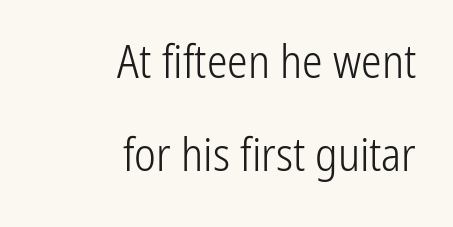
The image shows 46 px light, condensed sans-serif type, upright; set right-aligned, loose line spacing (2.03x), normal letter spacing, not underlined; low stroke contrast and a medium x-height.
